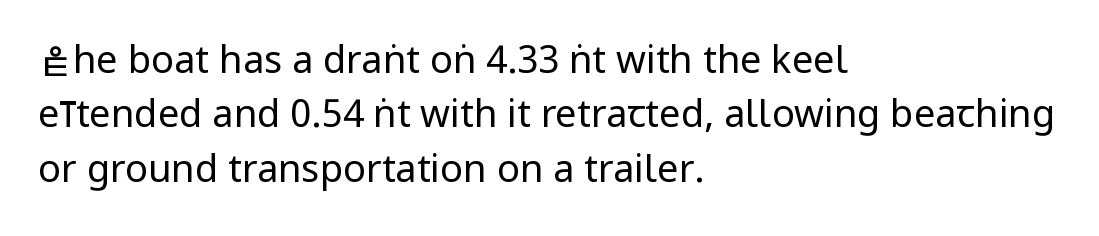
{"serif": "no", "italic": "no", "bold": "no", "weight": "regular", "width": "condensed", "stroke_contrast": "low", "underline": "no", "align": "left", "line_spacing": "normal", "line_spacing_ratio": 1.43, "letter_spacing": "normal", "letter_spacing_em": 0.0, "glyph_px": 38}
